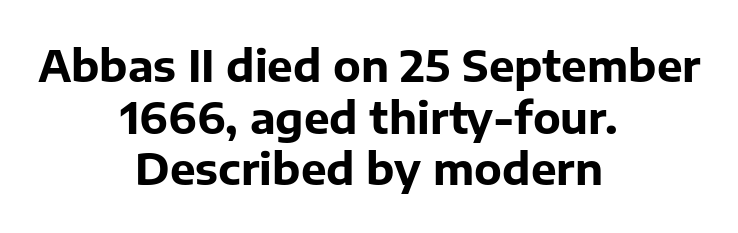
Q: Is the text bold? A: Yes.
Q: Is the text italic (slanted)? A: No, it is upright.
Q: Is the typeface a serif or a sans-serif typeface? A: Sans-serif.
Q: Is the text underlined? A: No.
Q: How is the paragraph aligned? A: Centered.
Q: Is the spacing between letters normal or unusually wide? A: Normal.
Q: Width (condensed, normal, or wide)? A: Normal.
Q: Stroke contrast? A: Low.
Q: x-height? A: Medium.
Q: Monospaced? A: No.
